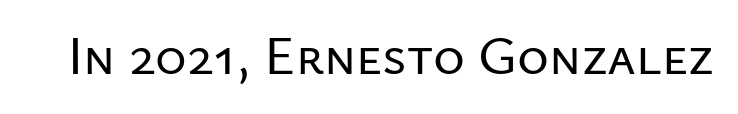
Q: Is the text italic (slanted)? A: No, it is upright.
Q: Is the typeface a serif or a sans-serif typeface? A: Sans-serif.
Q: Is the text underlined? A: No.
Q: Is the spacing between letters normal or unusually wide? A: Normal.
Q: Width (condensed, normal, or wide)? A: Normal.
Q: Stroke contrast? A: Low.
Q: x-height? A: Medium.
Q: Monospaced? A: No.
